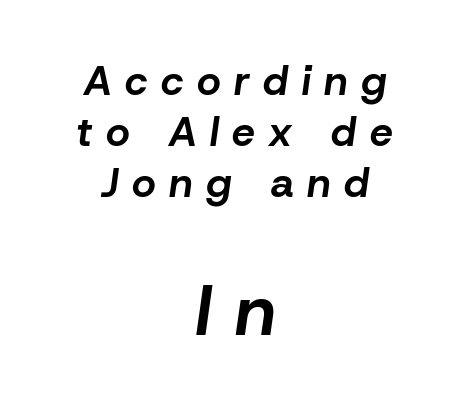
Q: Is the text bold? A: Yes.
Q: Is the text italic (slanted)? A: Yes, it leans right by about 8 degrees.
Q: Is the text underlined? A: No.
Q: How is the paragraph aligned? A: Centered.
Q: Is the spacing between letters normal or unusually wide? A: Unusually wide.
Q: Which block of text is set in a larger size, the first (top) or the second (bottom)? A: The second (bottom) one.
Q: Width (condensed, normal, or wide)? A: Normal.
Q: Stroke contrast? A: Low.
Q: x-height? A: Medium.
Q: Monospaced? A: No.
